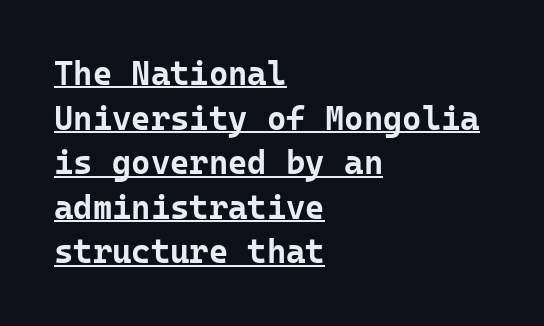
Q: Is the text bold? A: Yes.
Q: Is the text italic (slanted)? A: No, it is upright.
Q: Is the typeface a serif or a sans-serif typeface? A: Sans-serif.
Q: Is the text underlined? A: Yes.
Q: How is the paragraph aligned? A: Left-aligned.
Q: Is the spacing between letters normal or unusually wide? A: Normal.
Q: Is the spacing between lines tight, normal or loose? A: Normal.
Q: Width (condensed, normal, or wide)? A: Normal.
Q: Stroke contrast? A: Low.
Q: x-height? A: Medium.
Q: Monospaced? A: Yes.
